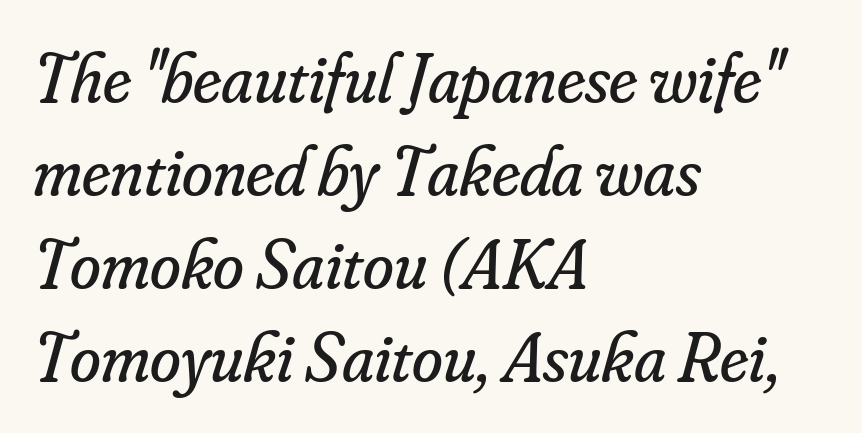
{"serif": "yes", "italic": "yes", "lean": "right", "slant_degrees": 16, "bold": "no", "weight": "regular", "width": "normal", "stroke_contrast": "low", "x_height": "small", "monospaced": "no", "underline": "no", "align": "left", "line_spacing": "normal", "line_spacing_ratio": 1.33, "letter_spacing": "normal", "letter_spacing_em": 0.0, "glyph_px": 70}
